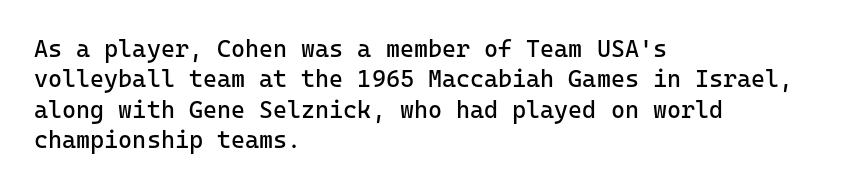
The type sits square on the baseline with zero lean. Only glyphs here, with clear space below each row. This sample is left-justified, so line endings fall wherever the words run out. Nothing unusual about the tracking: characters are spaced as the font intends. No extra ink here — the face is not bold.
